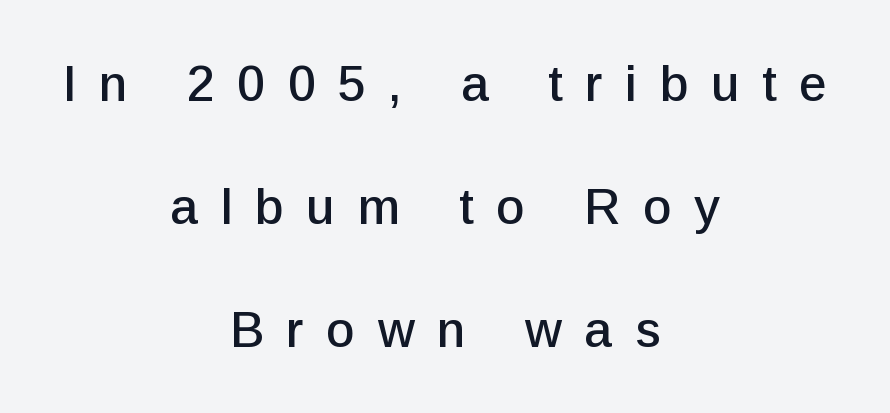
{"serif": "no", "italic": "no", "width": "normal", "stroke_contrast": "low", "x_height": "medium", "monospaced": "no", "underline": "no", "align": "center", "line_spacing": "loose", "line_spacing_ratio": 2.46, "letter_spacing": "wide", "letter_spacing_em": 0.45, "glyph_px": 50}
